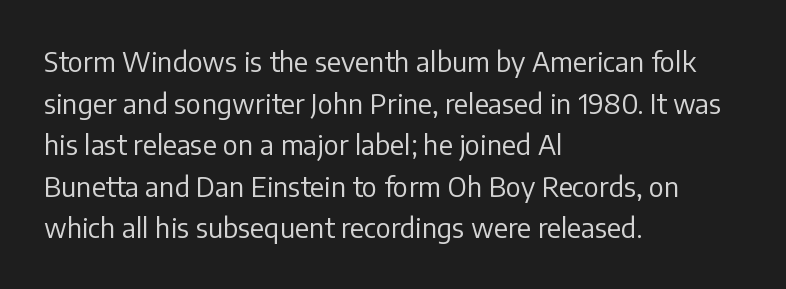
Q: Is the text bold? A: No.
Q: Is the text italic (slanted)? A: No, it is upright.
Q: Is the text underlined? A: No.
Q: How is the paragraph aligned? A: Left-aligned.
Q: Is the spacing between letters normal or unusually wide? A: Normal.
Q: Is the spacing between lines tight, normal or loose? A: Normal.
